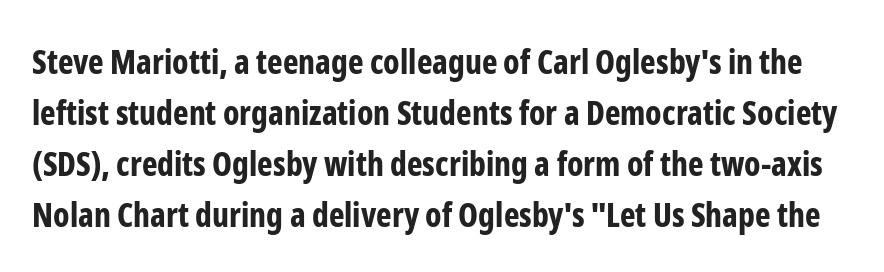
Q: Is the text bold? A: Yes.
Q: Is the text italic (slanted)? A: No, it is upright.
Q: Is the typeface a serif or a sans-serif typeface? A: Sans-serif.
Q: Is the text underlined? A: No.
Q: Is the spacing between letters normal or unusually wide? A: Normal.
Q: Is the spacing between lines tight, normal or loose? A: Normal.
Q: Width (condensed, normal, or wide)? A: Condensed.
Q: Stroke contrast? A: Low.
Q: x-height? A: Medium.
Q: Monospaced? A: No.
